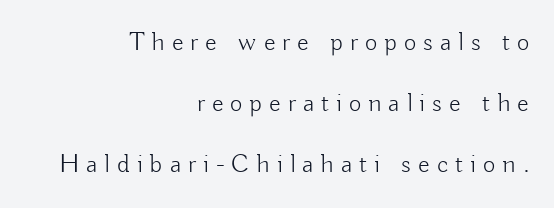
Q: Is the text bold? A: No.
Q: Is the text italic (slanted)? A: No, it is upright.
Q: Is the text underlined? A: No.
Q: How is the paragraph aligned? A: Right-aligned.
Q: Is the spacing between letters normal or unusually wide? A: Unusually wide.
Q: Is the spacing between lines tight, normal or loose? A: Loose.
